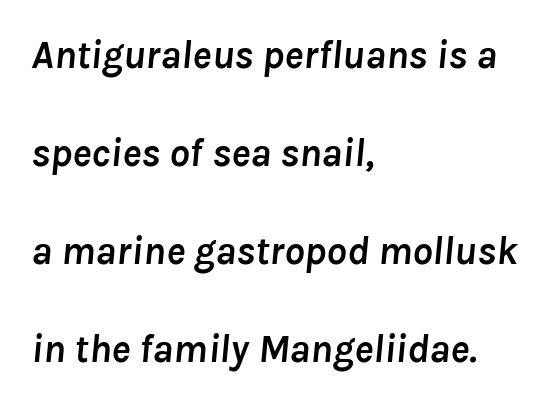
Q: Is the text bold? A: Yes.
Q: Is the text italic (slanted)? A: Yes, it leans right by about 8 degrees.
Q: Is the text underlined? A: No.
Q: How is the paragraph aligned? A: Left-aligned.
Q: Is the spacing between letters normal or unusually wide? A: Normal.
Q: Is the spacing between lines tight, normal or loose? A: Loose.
Q: Width (condensed, normal, or wide)? A: Normal.
Q: Stroke contrast? A: Low.
Q: x-height? A: Medium.
Q: Monospaced? A: No.
